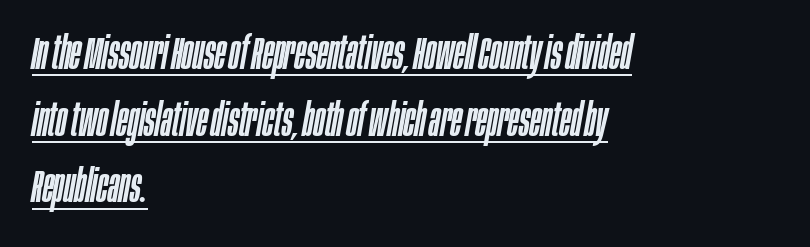
The image shows 46 px condensed type, italic (leaning right); set left-aligned, normal line spacing (1.45x), normal letter spacing, underlined; low stroke contrast and a large x-height.
